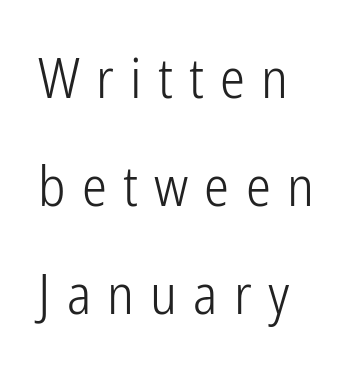
Q: Is the text bold? A: No.
Q: Is the text italic (slanted)? A: No, it is upright.
Q: Is the typeface a serif or a sans-serif typeface? A: Sans-serif.
Q: Is the text underlined? A: No.
Q: How is the paragraph aligned? A: Left-aligned.
Q: Is the spacing between letters normal or unusually wide? A: Unusually wide.
Q: Is the spacing between lines tight, normal or loose? A: Loose.
Q: Width (condensed, normal, or wide)? A: Condensed.
Q: Stroke contrast? A: Low.
Q: x-height? A: Medium.
Q: Monospaced? A: No.
